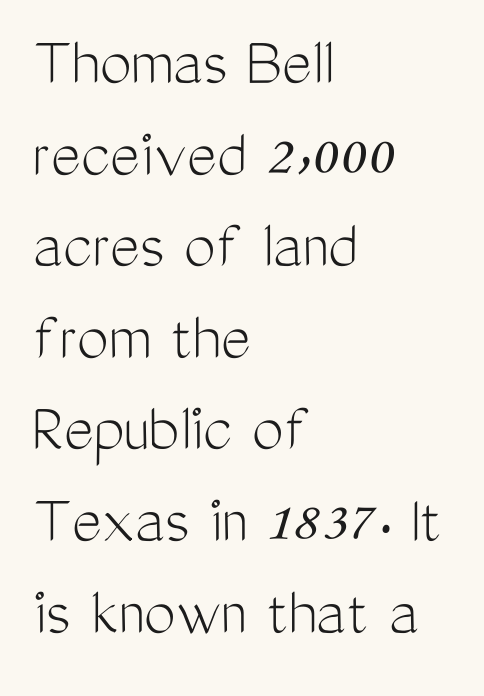
The image shows 71 px light, condensed sans-serif type, upright; set left-aligned, normal line spacing (1.29x), normal letter spacing, not underlined; medium stroke contrast and a medium x-height.
